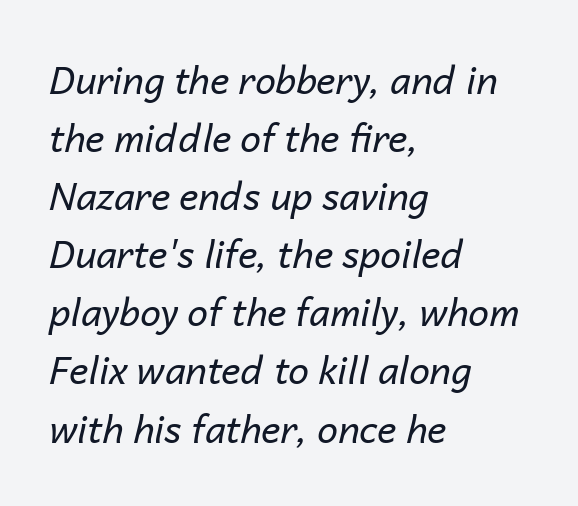
Default kerning and tracking; the words read as compact shapes. Spacing verdict: proportional, widths tailored to each character. Evenly set lines give the paragraph a standard silhouette. The area under the type is left untouched. Weight: in the light-to-regular range. Observe the lean: these are italic letterforms.
